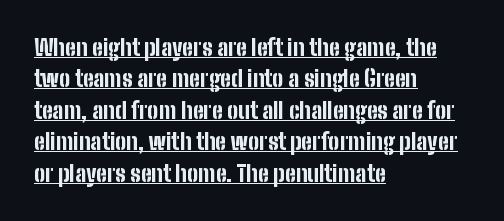
Is the letter spacing exaggerated? No — it looks like the ordinary default. This rendering uses left alignment, leaving the right contour irregular. Weight check: bold — yes, fully. This sample uses an upright cut, with every glyph sitting square on the baseline.
